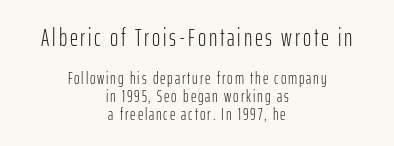
Character size in the leading block exceeds that of the trailing block. Whoever set this chose condensed vertical rhythm over breathing room. Ordinary non-slanted type is in use. A clean baseline with only descenders dipping below it. Stems and bowls with no extra thickness — not bold.
